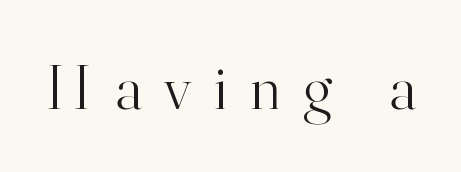
I'd call this a serif setting — the letters wear small feet. This rendering features lettering with no underline. Someone cranked the tracking dial way up on this one. Looks like regular typesetting: each glyph gets only the width it needs.
